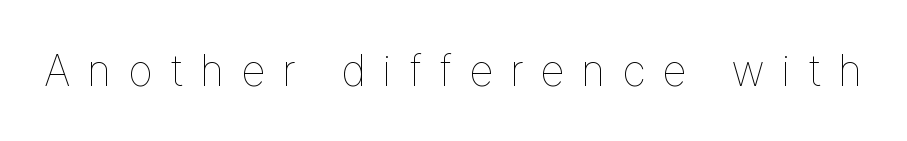
Q: Is the text bold? A: No.
Q: Is the text italic (slanted)? A: No, it is upright.
Q: Is the text underlined? A: No.
Q: Is the spacing between letters normal or unusually wide? A: Unusually wide.
Q: Width (condensed, normal, or wide)? A: Normal.
Q: Stroke contrast? A: Low.
Q: x-height? A: Medium.
Q: Monospaced? A: No.
